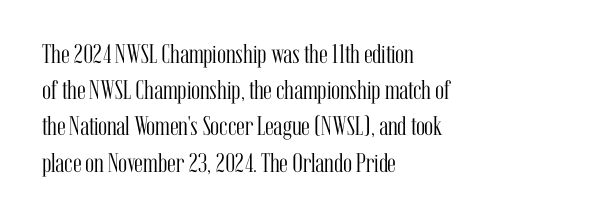
The image shows 27 px text type, upright; set left-aligned, normal line spacing (1.34x), normal letter spacing, not underlined.
